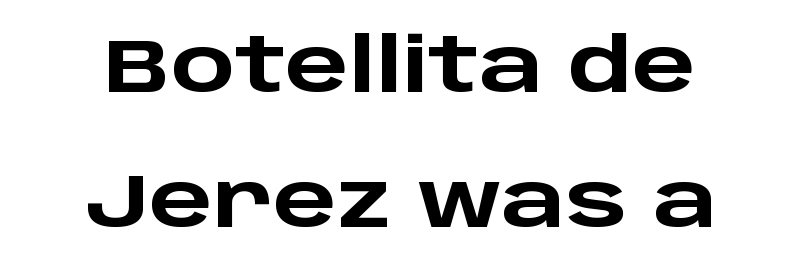
The string is rendered with underlining switched off. You can tell it's not italic because the verticals are truly vertical. The glyphs have the mass of a bold cut. Default kerning and tracking; the words read as compact shapes. Think of a printed novel: that variable character pitch is what you see here.
